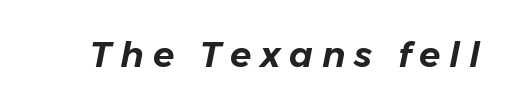
An italicized treatment has been applied to the whole sample. Spacing verdict: proportional, widths tailored to each character. Each word looks stretched out because of the extra space between its letters. Type without underlining.
